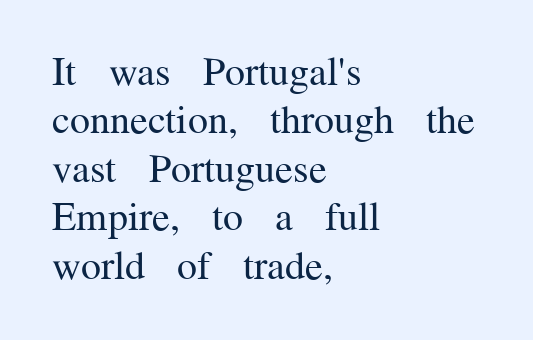
Q: Is the text bold? A: No.
Q: Is the text italic (slanted)? A: No, it is upright.
Q: Is the typeface a serif or a sans-serif typeface? A: Serif.
Q: Is the text underlined? A: No.
Q: How is the paragraph aligned? A: Left-aligned.
Q: Is the spacing between letters normal or unusually wide? A: Normal.
Q: Width (condensed, normal, or wide)? A: Normal.
Q: Stroke contrast? A: Medium.
Q: x-height? A: Medium.
Q: Monospaced? A: No.
